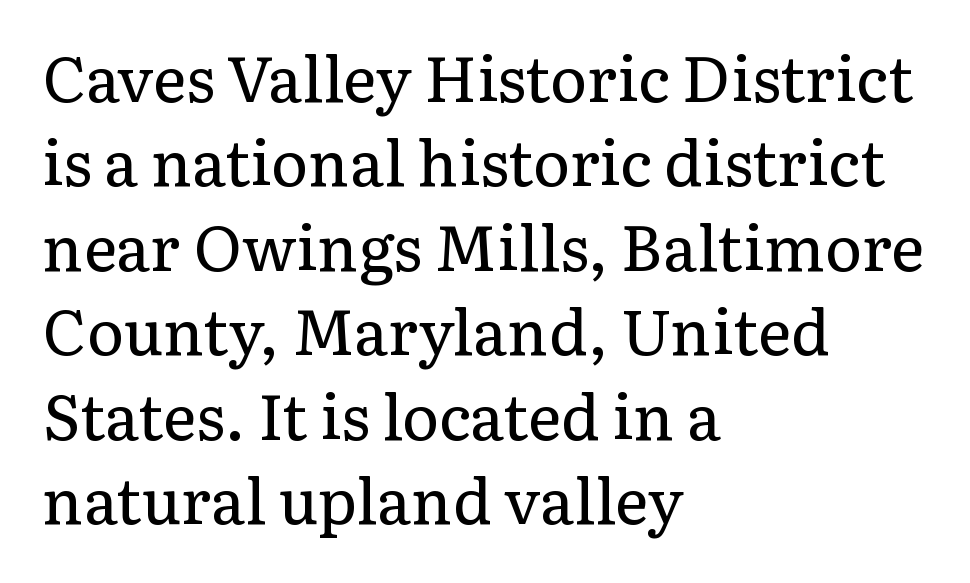
Heft: none added — not bold. A typesetter would label this face a serif. Reading down the column, the eye jumps a familiar distance to each next line. Standard letterfit; no display-style spreading of the glyphs.
